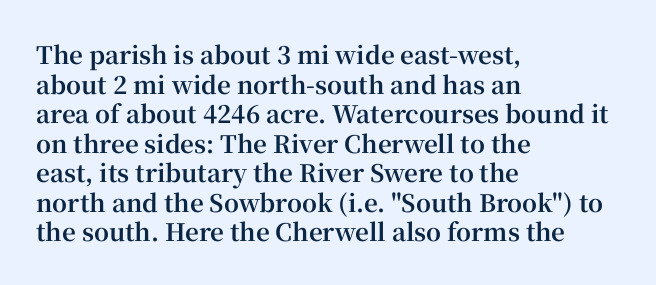
Nobody drew a line under any word here. The lettering stays uniformly vertical, giving the passage a roman look. Each word holds together tightly as a unit, with standard inter-letter gaps. A student would call this left alignment; a typographer would say flush left, rag right. Typographic density is high because the face is bold.
